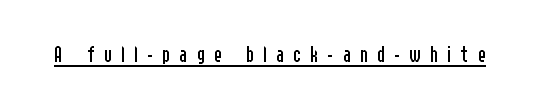
Q: Is the text bold? A: No.
Q: Is the text italic (slanted)? A: No, it is upright.
Q: Is the text underlined? A: Yes.
Q: Is the spacing between letters normal or unusually wide? A: Unusually wide.
